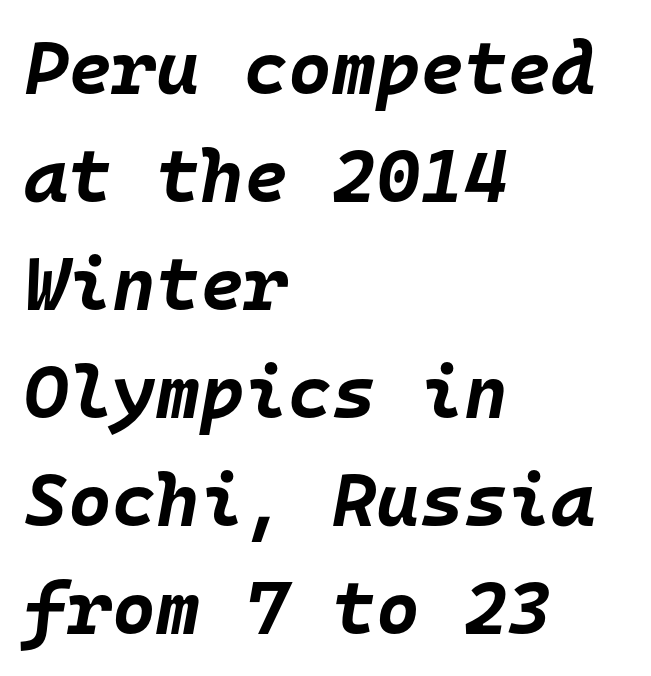
The image shows 75 px bold type, italic (leaning right), monospaced; set left-aligned, normal line spacing (1.44x), normal letter spacing, not underlined; low stroke contrast and a large x-height.
